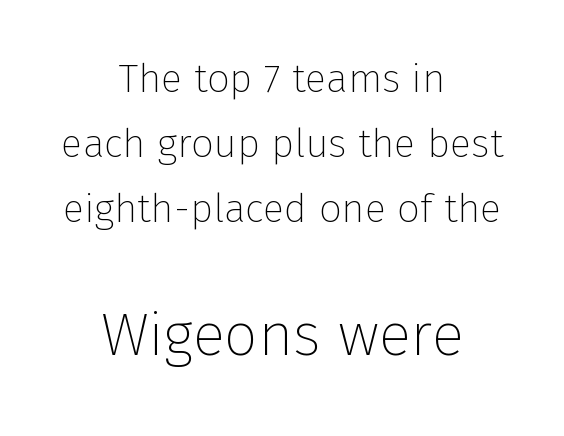
Ascenders rise straight up at ninety degrees. No letter is thick-stroked: the sample isn't bold. Note the varied advance widths — an 'i' is clearly narrower than an 'm'. Letters rest on an invisible, unmarked baseline. Tracking value appears to be zero — textbook default spacing. Horizontally, the lines are justified to the midpoint only.
